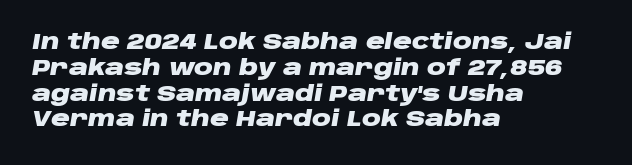
The image shows 21 px bold type, italic (leaning right); set left-aligned, line spacing 1.23x, normal letter spacing, not underlined.
